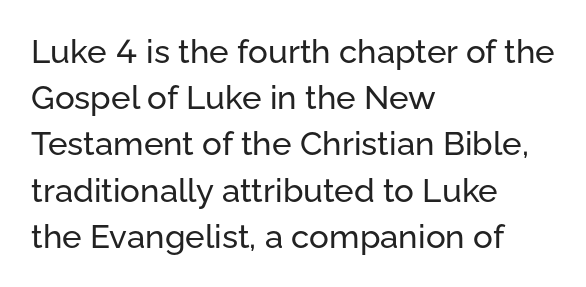
Q: Is the text italic (slanted)? A: No, it is upright.
Q: Is the typeface a serif or a sans-serif typeface? A: Sans-serif.
Q: Is the text underlined? A: No.
Q: How is the paragraph aligned? A: Left-aligned.
Q: Is the spacing between letters normal or unusually wide? A: Normal.
Q: Is the spacing between lines tight, normal or loose? A: Normal.
Q: Width (condensed, normal, or wide)? A: Normal.
Q: Stroke contrast? A: Low.
Q: x-height? A: Medium.
Q: Monospaced? A: No.
